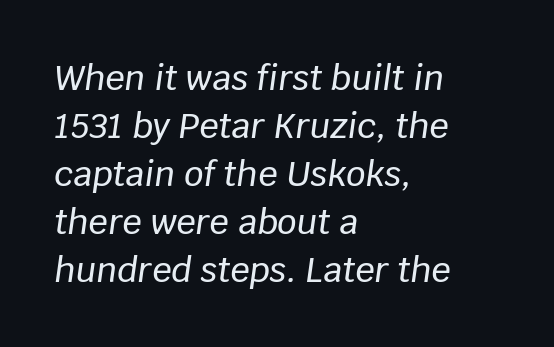
The image shows 34 px text type, italic (leaning right); set left-aligned, normal line spacing (1.41x), normal letter spacing, not underlined; low stroke contrast and a large x-height.
